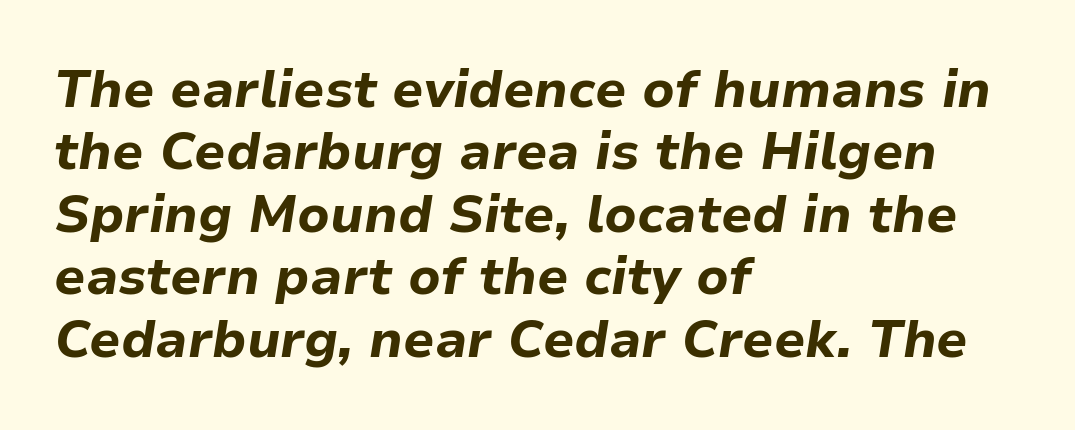
Q: Is the text bold? A: Yes.
Q: Is the text italic (slanted)? A: Yes, it leans right by about 9 degrees.
Q: Is the text underlined? A: No.
Q: How is the paragraph aligned? A: Left-aligned.
Q: Is the spacing between letters normal or unusually wide? A: Normal.
Q: Width (condensed, normal, or wide)? A: Normal.
Q: Stroke contrast? A: Low.
Q: x-height? A: Medium.
Q: Monospaced? A: No.
